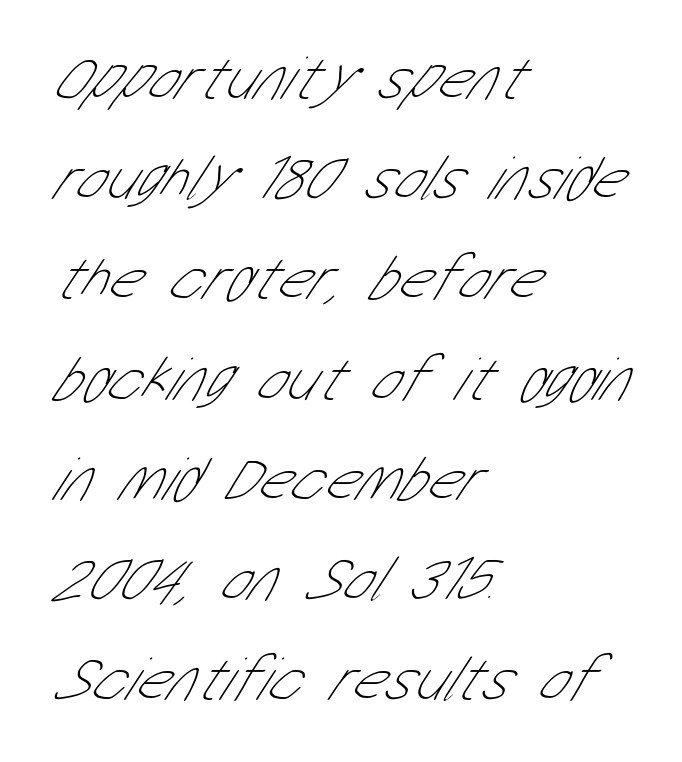
{"serif": "no", "bold": "no", "weight": "thin", "width": "condensed", "stroke_contrast": "low", "x_height": "medium", "monospaced": "no", "underline": "no", "align": "left", "line_spacing": "normal", "line_spacing_ratio": 1.59, "letter_spacing": "normal", "letter_spacing_em": 0.0, "glyph_px": 63}
